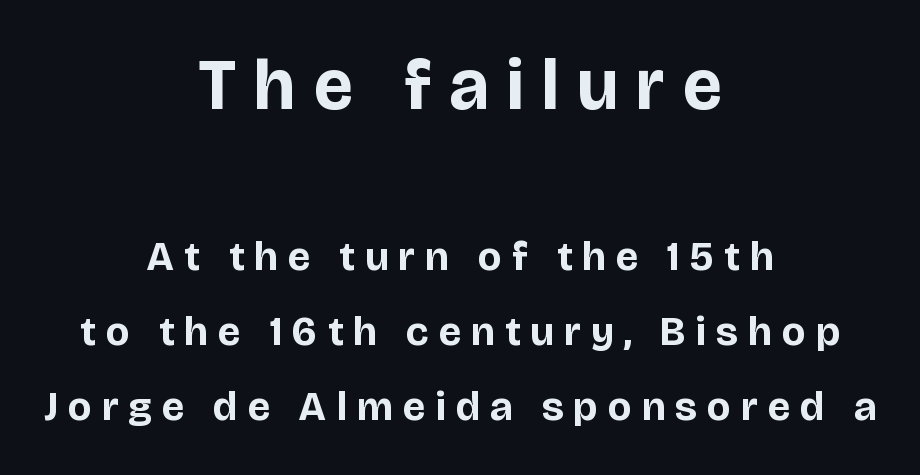
These lines carry a lot of weight — the face is fully bold. Short and long lines alike share a common midpoint. Typographically, this falls in the sans-serif category. The letters advance in unequal steps, a hallmark of proportional type. Block one is the big one; block two sits smaller underneath.
